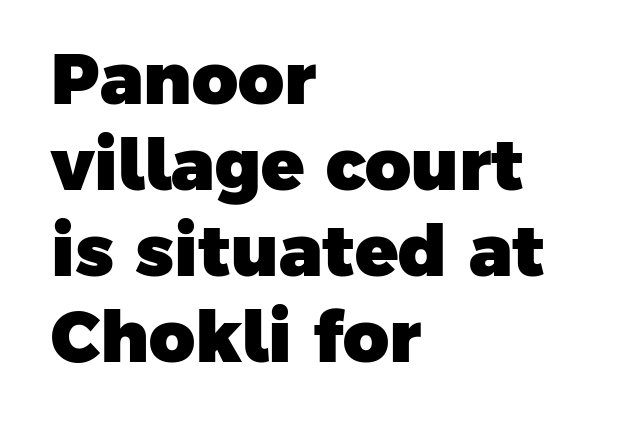
The image shows 71 px heavy sans-serif type; set left-aligned, line spacing 1.21x, normal letter spacing, not underlined; low stroke contrast and a medium x-height.
